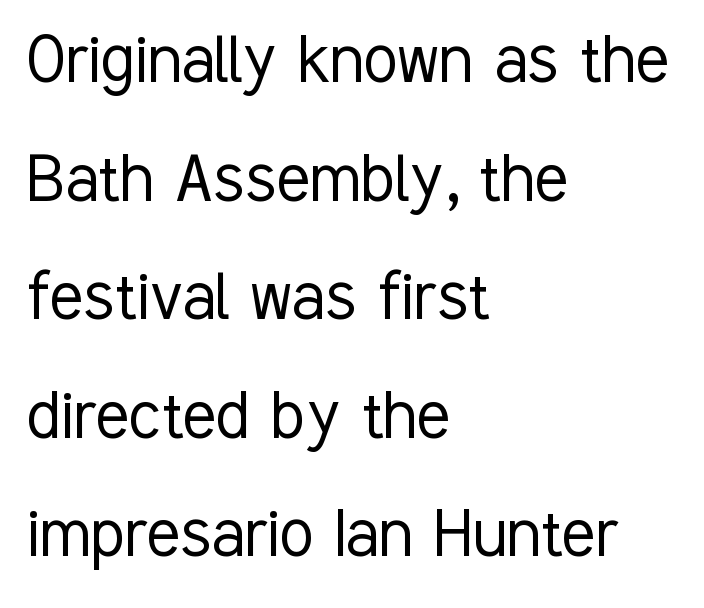
{"serif": "no", "italic": "no", "bold": "no", "weight": "light", "width": "condensed", "stroke_contrast": "low", "x_height": "medium", "monospaced": "no", "underline": "no", "align": "left", "line_spacing": "normal", "line_spacing_ratio": 1.52, "letter_spacing": "normal", "letter_spacing_em": 0.0, "glyph_px": 78}
